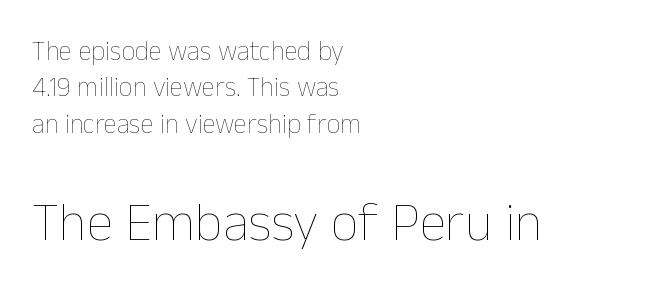
The image shows 54 px thin type, upright; set left-aligned, normal line spacing (1.35x), normal letter spacing, not underlined; the second (bottom) block is 2.0x larger; low stroke contrast and a medium x-height.
